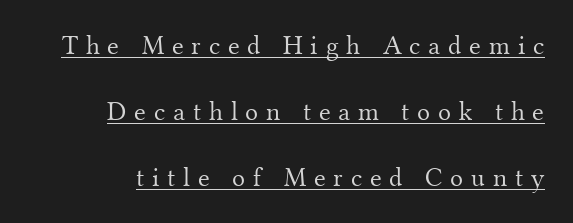
Horizontal bands of white between lines are thick stripes. No letter is thick-stroked: the sample isn't bold. In terms of posture, this sample is upright. There is plenty of visible air inserted between adjacent glyphs. The typesetter chose a ragged-left arrangement here. Beneath each row of characters lies a ruled line.
